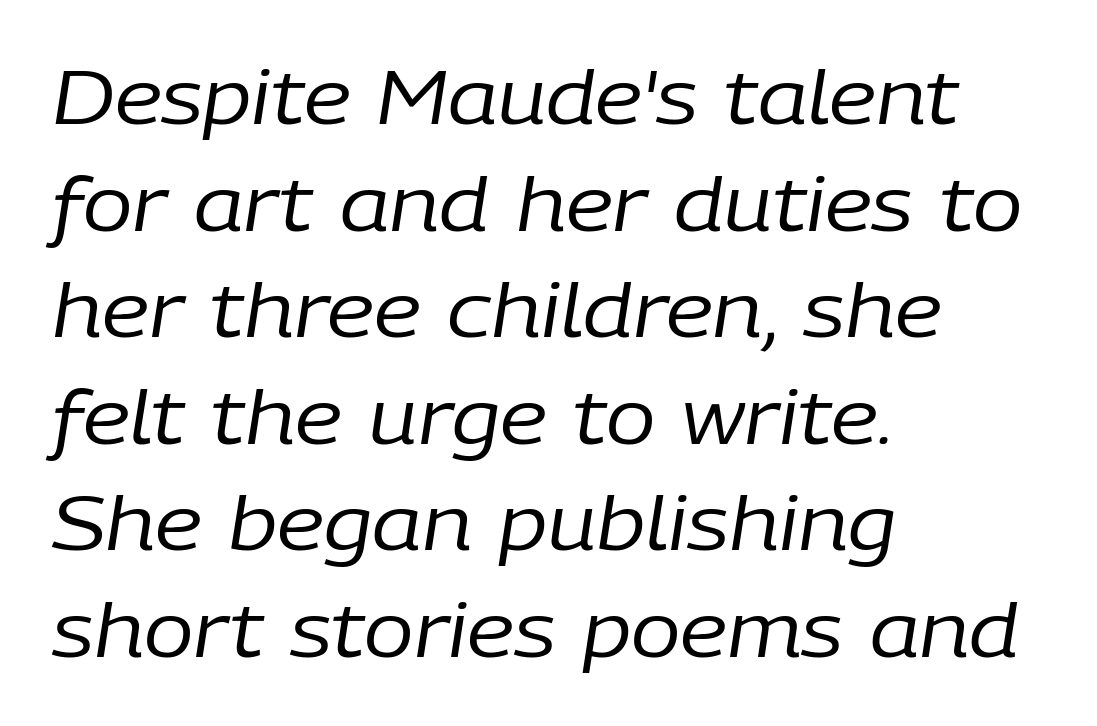
Nothing unusual about the tracking: characters are spaced as the font intends. Anything drawn beneath the words? Only blank space. The axis of the letterforms is tilted away from vertical. A typesetter would call this leading conventional body-copy spacing.
